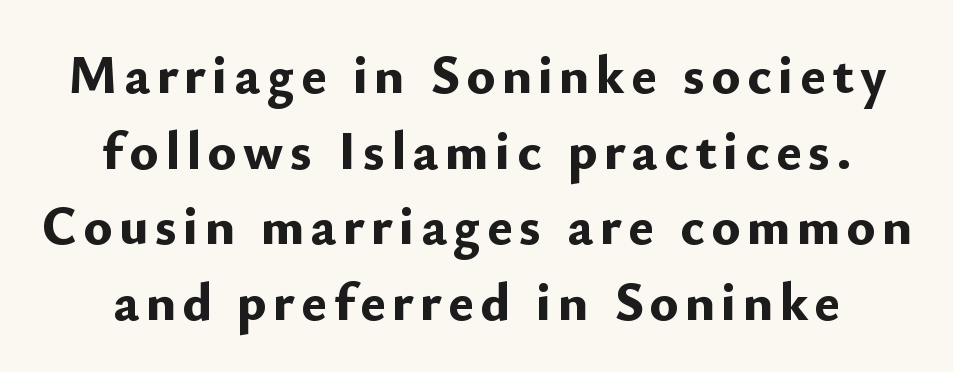
{"serif": "no", "italic": "no", "bold": "yes", "weight": "bold", "width": "normal", "stroke_contrast": "low", "x_height": "small", "monospaced": "no", "underline": "no", "line_spacing": "normal", "line_spacing_ratio": 1.4, "glyph_px": 54}
